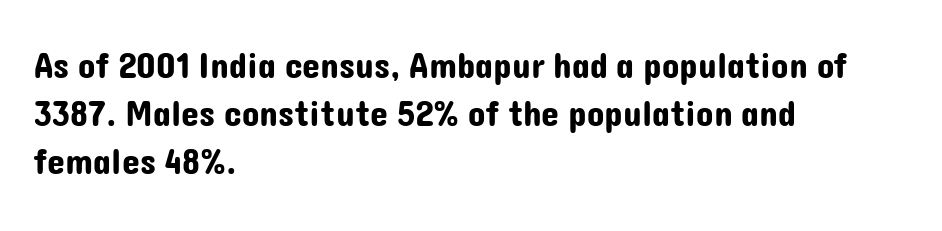
Quick note: not italic, upright. Grotesque or geometric, the face here clearly has no serifs. Lines of text with bare space underneath. Leading matches the norm, producing a regular column. Varying glyph widths throughout — classic text-font behaviour. Does the copy run flush right? No — it runs flush left.
